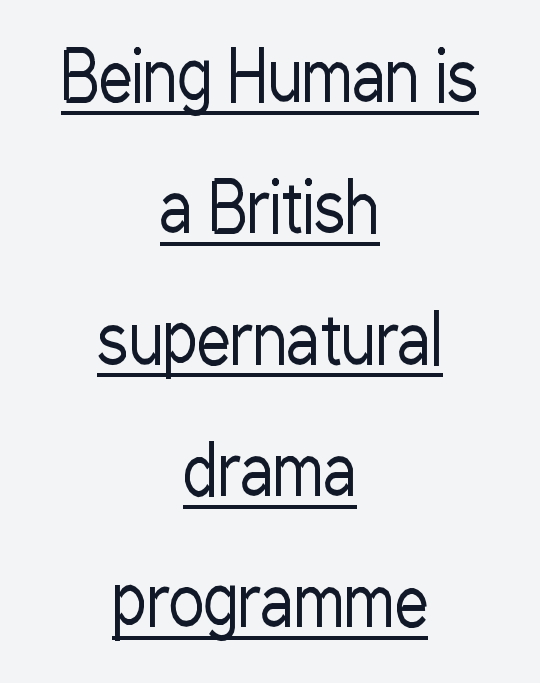
{"serif": "no", "italic": "no", "bold": "no", "weight": "regular", "width": "condensed", "stroke_contrast": "low", "x_height": "medium", "monospaced": "no", "underline": "yes", "align": "center", "line_spacing": "loose", "line_spacing_ratio": 1.96, "letter_spacing": "normal", "letter_spacing_em": 0.0, "glyph_px": 67}
